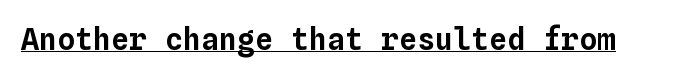
{"italic": "no", "width": "normal", "stroke_contrast": "low", "x_height": "medium", "monospaced": "yes", "underline": "yes", "letter_spacing": "normal", "letter_spacing_em": 0.0, "glyph_px": 30}
